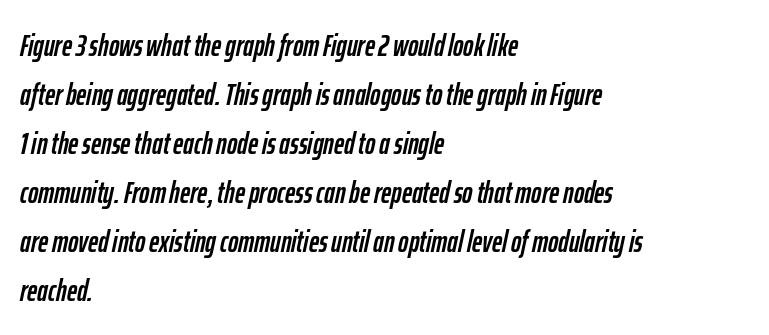
The image shows 31 px condensed type, italic (leaning right); set left-aligned, normal line spacing (1.58x), normal letter spacing, not underlined; low stroke contrast and a medium x-height.
